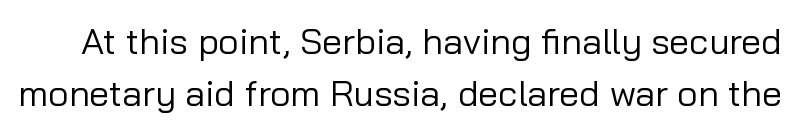
The image shows 36 px regular-weight sans-serif type, upright; set normal line spacing (1.44x), normal letter spacing, not underlined; low stroke contrast and a medium x-height.
